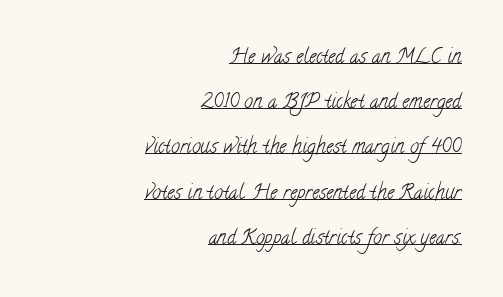
Q: Is the text bold? A: No.
Q: Is the text underlined? A: Yes.
Q: How is the paragraph aligned? A: Right-aligned.
Q: Is the spacing between letters normal or unusually wide? A: Normal.
Q: Is the spacing between lines tight, normal or loose? A: Loose.
